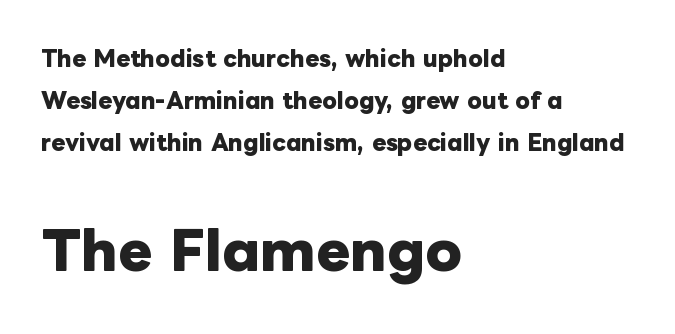
Q: Is the text bold? A: Yes.
Q: Is the text italic (slanted)? A: No, it is upright.
Q: Is the text underlined? A: No.
Q: How is the paragraph aligned? A: Left-aligned.
Q: Is the spacing between letters normal or unusually wide? A: Normal.
Q: Is the spacing between lines tight, normal or loose? A: Loose.
Q: Which block of text is set in a larger size, the first (top) or the second (bottom)? A: The second (bottom) one.
Q: Width (condensed, normal, or wide)? A: Normal.
Q: Stroke contrast? A: Low.
Q: x-height? A: Medium.
Q: Monospaced? A: No.
